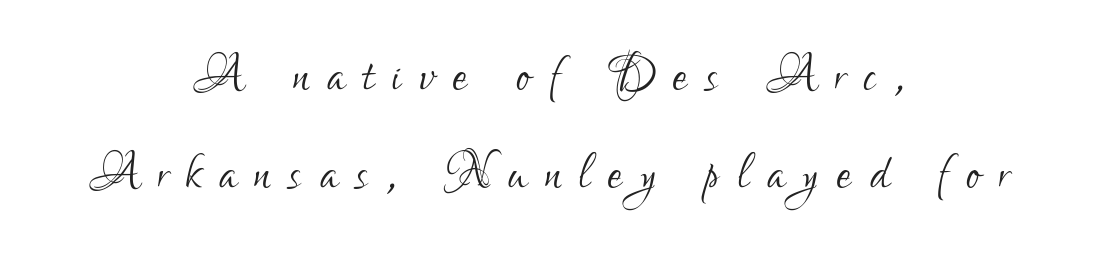
The area under the type is left untouched. In terms of leading, this rendering sits right in the middle. This reads as an unemphasized weight, regular at the heaviest. Classification — sans serif. Caption: expanded tracking, letters set apart.
